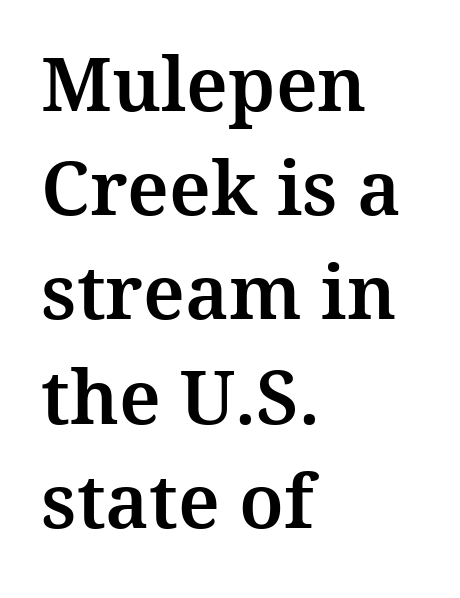
Each row of text sits above clean, open space. Characters follow at the spacing the type designer built in. Layout note: lines flush left. Regarding serifs, this sample has them. This sample uses an upright cut, with every glyph sitting square on the baseline. You could not count columns in this text — the font is proportionally spaced.
